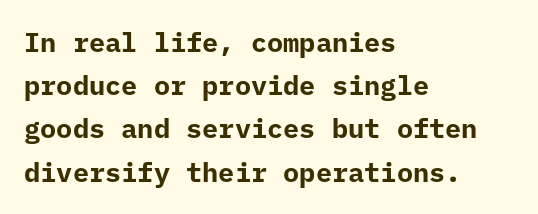
Q: Is the text bold? A: Yes.
Q: Is the text italic (slanted)? A: No, it is upright.
Q: Is the text underlined? A: No.
Q: How is the paragraph aligned? A: Left-aligned.
Q: Is the spacing between letters normal or unusually wide? A: Normal.
Q: Is the spacing between lines tight, normal or loose? A: Normal.
